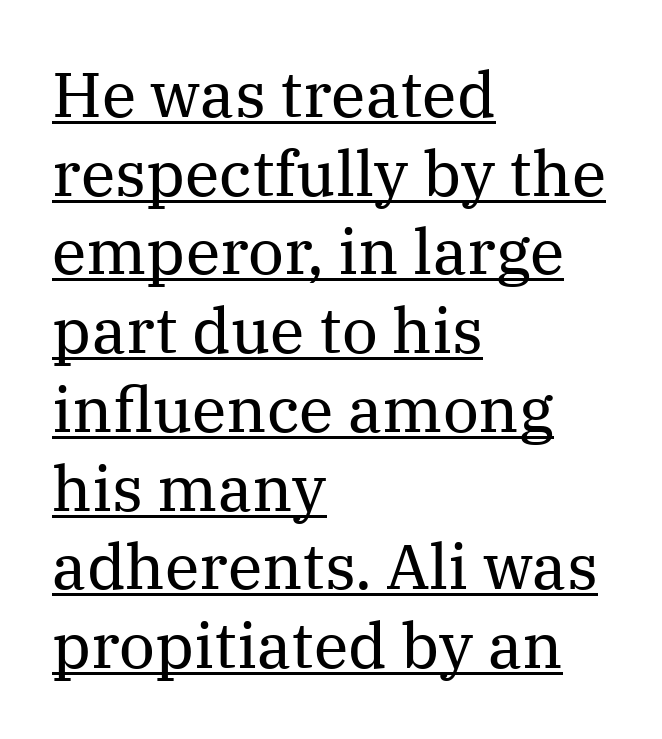
The image shows 63 px regular-weight serif type, upright; set left-aligned, normal line spacing (1.25x), normal letter spacing, underlined; medium stroke contrast and a medium x-height.
